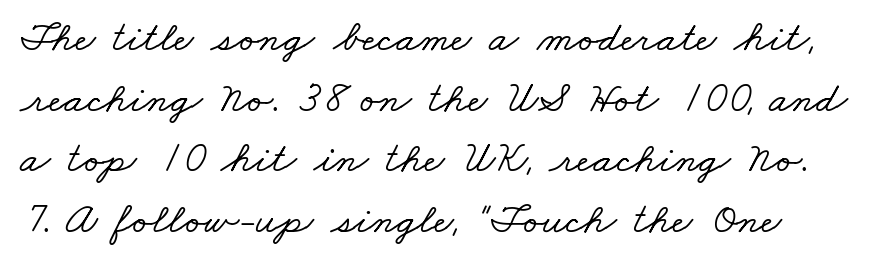
Q: Is the typeface a serif or a sans-serif typeface? A: Serif.
Q: Is the text underlined? A: No.
Q: Is the spacing between letters normal or unusually wide? A: Normal.
Q: Is the spacing between lines tight, normal or loose? A: Normal.
Q: Width (condensed, normal, or wide)? A: Wide.
Q: Stroke contrast? A: Low.
Q: x-height? A: Small.
Q: Monospaced? A: No.
